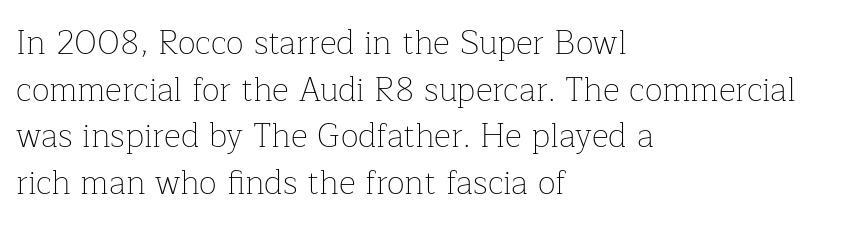
{"serif": "yes", "italic": "no", "bold": "no", "weight": "thin", "width": "normal", "stroke_contrast": "low", "x_height": "medium", "monospaced": "no", "underline": "no", "align": "left", "line_spacing": "normal", "line_spacing_ratio": 1.41, "letter_spacing": "normal", "letter_spacing_em": 0.0, "glyph_px": 33}
